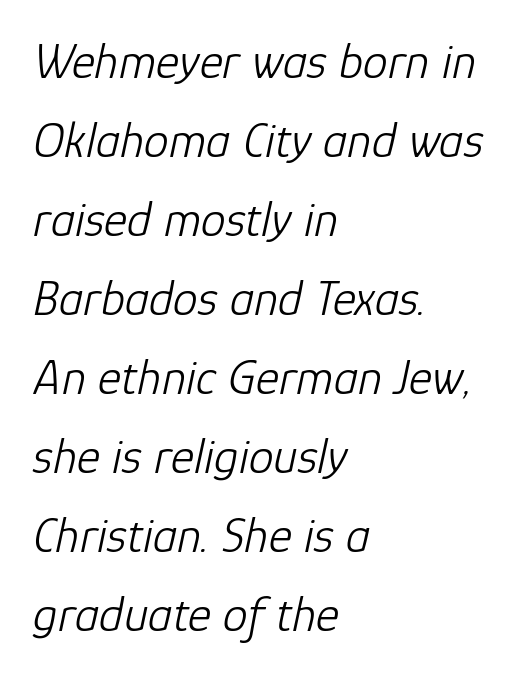
The letterforms sit shoulder to shoulder at normal distance. Each letter keeps its own natural width here, so spacing adapts to shape. The block of text has a typical density, with ordinary space between rows. The gap between lines stays unmarked.
